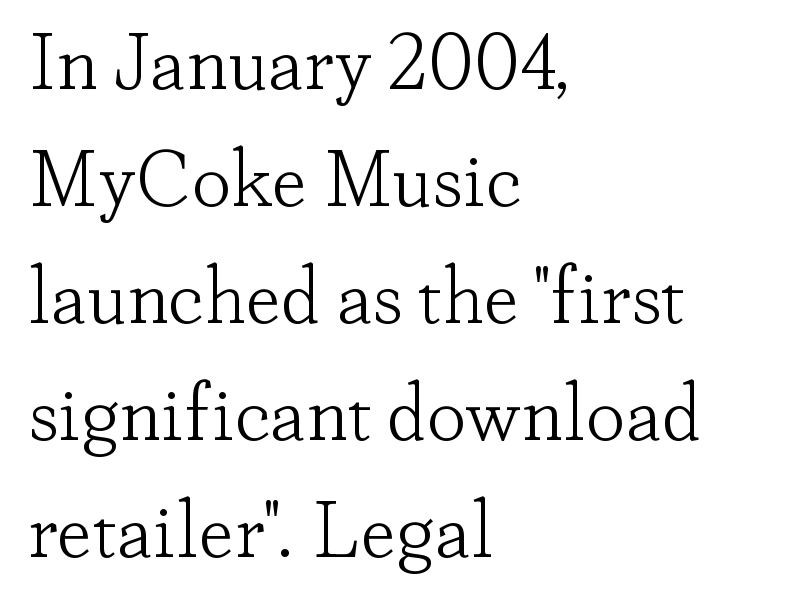
Q: Is the text bold? A: No.
Q: Is the text italic (slanted)? A: No, it is upright.
Q: Is the typeface a serif or a sans-serif typeface? A: Serif.
Q: Is the text underlined? A: No.
Q: How is the paragraph aligned? A: Left-aligned.
Q: Is the spacing between letters normal or unusually wide? A: Normal.
Q: Is the spacing between lines tight, normal or loose? A: Normal.
Q: Width (condensed, normal, or wide)? A: Normal.
Q: Stroke contrast? A: Low.
Q: x-height? A: Small.
Q: Monospaced? A: No.
